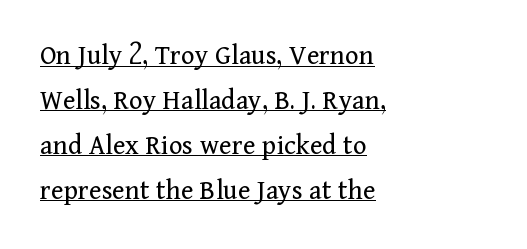
The passage shown is underscored from start to finish. The lines are quadded left. Reading down the column, the eye jumps a familiar distance to each next line. The axis of the letterforms is exactly vertical.
